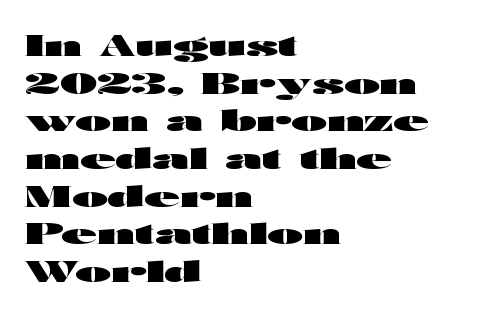
On the weight axis this lands at bold, roughly 700. Caption: multi-line text, flush left, ragged right. Compared with typical paragraphs, the rows here are spaced about the same. Rendered with straight, roman letterforms.
